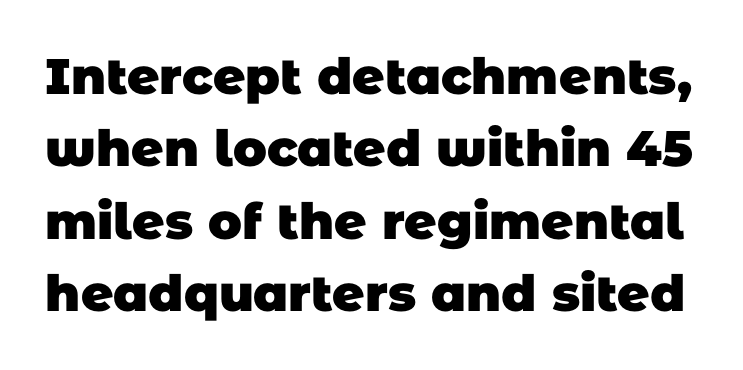
Q: Is the text bold? A: Yes.
Q: Is the typeface a serif or a sans-serif typeface? A: Sans-serif.
Q: Is the text underlined? A: No.
Q: Is the spacing between letters normal or unusually wide? A: Normal.
Q: Is the spacing between lines tight, normal or loose? A: Normal.
Q: Width (condensed, normal, or wide)? A: Normal.
Q: Stroke contrast? A: Low.
Q: x-height? A: Large.
Q: Monospaced? A: No.
